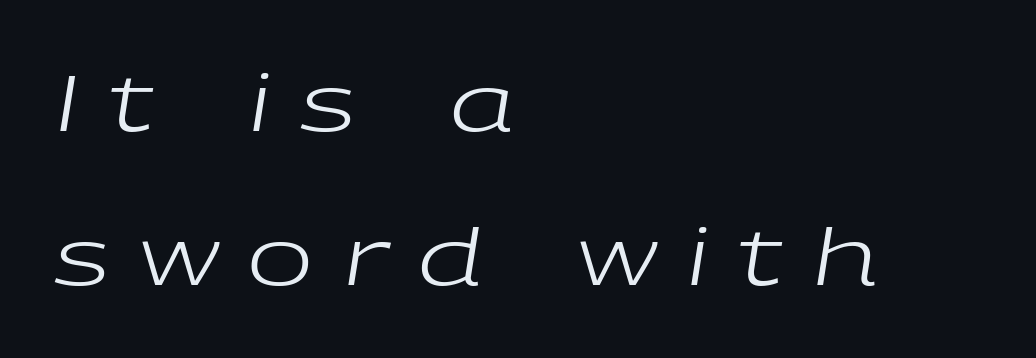
The image shows 79 px regular-weight, wide type, italic (leaning right); set left-aligned, loose line spacing (1.95x), unusually wide letter spacing (+0.37 em), not underlined; low stroke contrast and a medium x-height.
